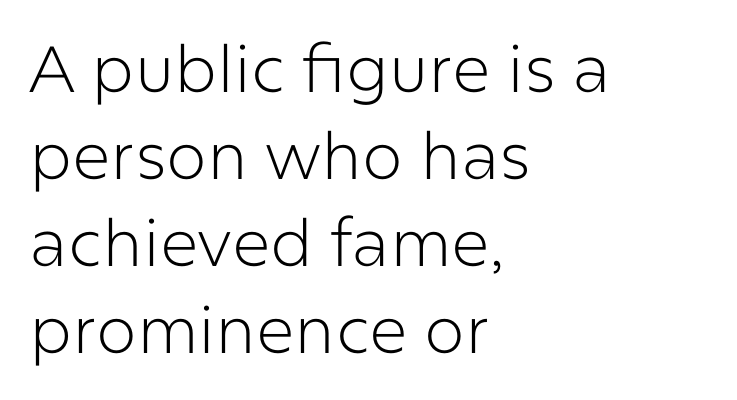
The image shows 65 px light sans-serif type, upright; set left-aligned, normal line spacing (1.34x), normal letter spacing, not underlined; low stroke contrast and a medium x-height.
